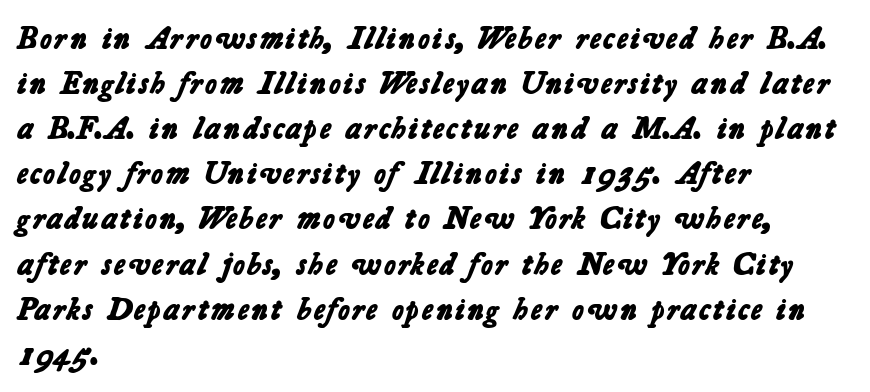
The image shows 32 px bold sans-serif type; set left-aligned, normal line spacing (1.41x), normal letter spacing, not underlined; low stroke contrast and a medium x-height.
